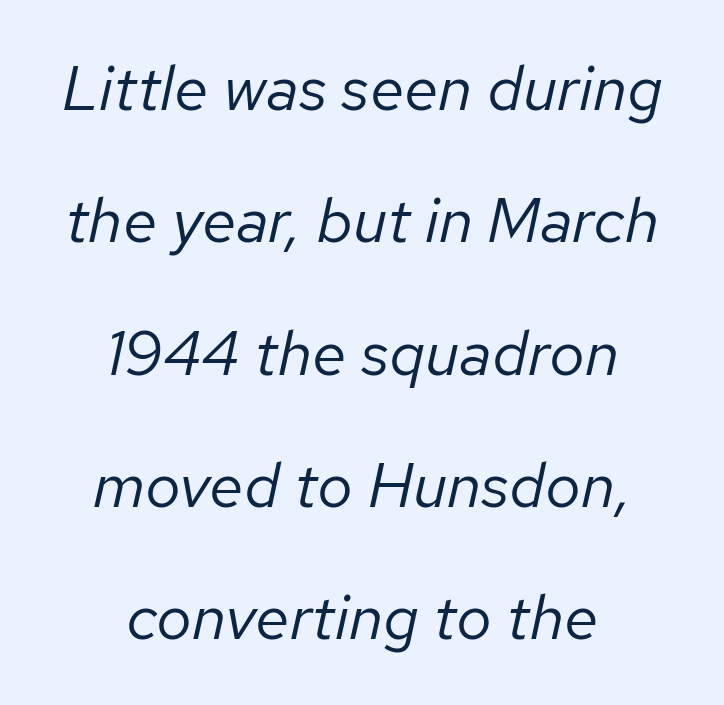
The image shows 63 px regular-weight type, italic (leaning right); set centered, loose line spacing (2.1x), normal letter spacing, not underlined; low stroke contrast and a medium x-height.
